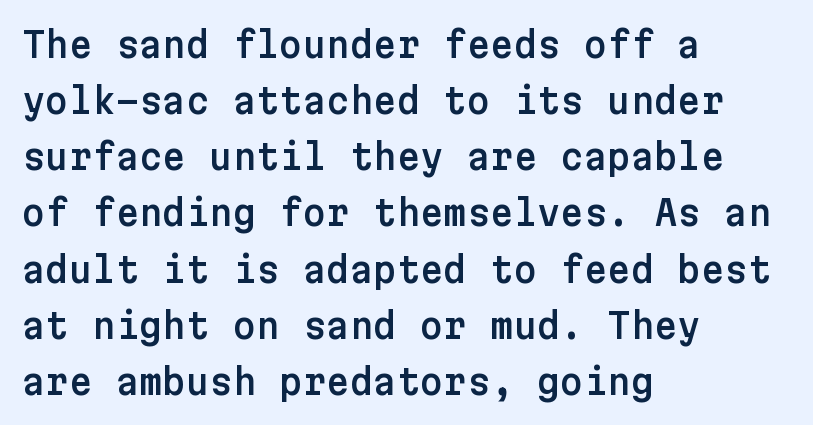
The passage shown is typeset with a sans-serif family. The lines in this sample share a left origin and differ only in where they stop. The words here are not underlined. This rendering leaves character spacing at its baseline value.
